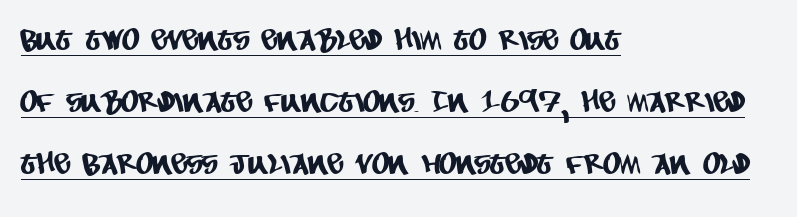
Q: Is the typeface a serif or a sans-serif typeface? A: Sans-serif.
Q: Is the text underlined? A: Yes.
Q: How is the paragraph aligned? A: Left-aligned.
Q: Is the spacing between letters normal or unusually wide? A: Normal.
Q: Is the spacing between lines tight, normal or loose? A: Loose.
Q: Width (condensed, normal, or wide)? A: Condensed.
Q: Stroke contrast? A: Low.
Q: x-height? A: Large.
Q: Monospaced? A: No.
